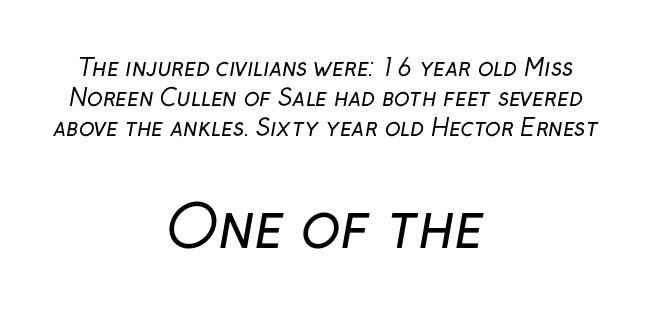
Q: Is the text bold? A: No.
Q: Is the typeface a serif or a sans-serif typeface? A: Sans-serif.
Q: Is the text underlined? A: No.
Q: How is the paragraph aligned? A: Centered.
Q: Is the spacing between letters normal or unusually wide? A: Normal.
Q: Is the spacing between lines tight, normal or loose? A: Normal.
Q: Which block of text is set in a larger size, the first (top) or the second (bottom)? A: The second (bottom) one.
Q: Width (condensed, normal, or wide)? A: Normal.
Q: Stroke contrast? A: Low.
Q: x-height? A: Medium.
Q: Monospaced? A: No.
